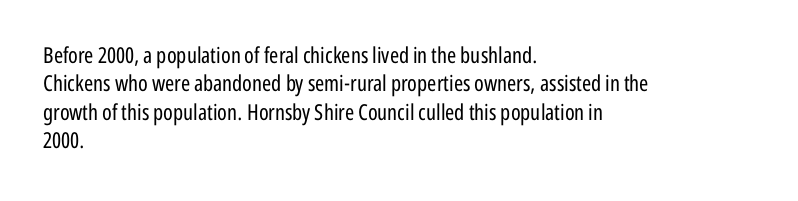
Rule under the text: the space is simply empty. Honestly, the letter spacing is just normal — you wouldn't notice it. The font's upright variant was chosen for this text. The strokes are not fattened; the text isn't bold. Layout note: lines flush left. The designer left line spacing at the default.
